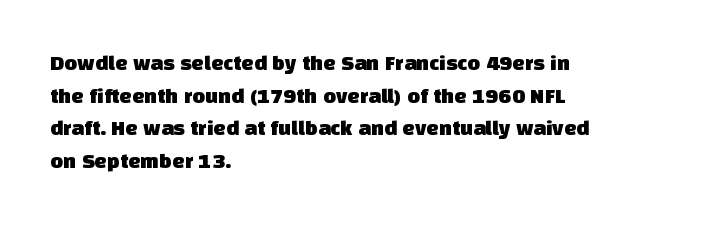
Q: Is the text underlined? A: No.
Q: How is the paragraph aligned? A: Left-aligned.
Q: Is the spacing between letters normal or unusually wide? A: Normal.
Q: Is the spacing between lines tight, normal or loose? A: Normal.
